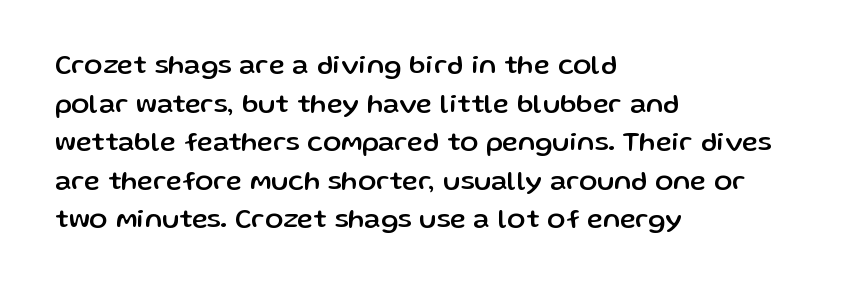
The image shows 27 px text type, upright; set left-aligned, normal line spacing (1.43x), normal letter spacing, not underlined.
